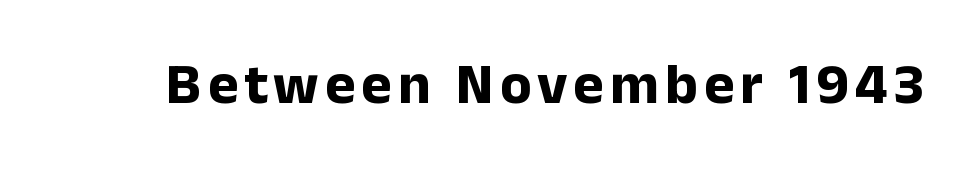
The image shows 58 px bold sans-serif type, upright; set not underlined; low stroke contrast and a medium x-height.
